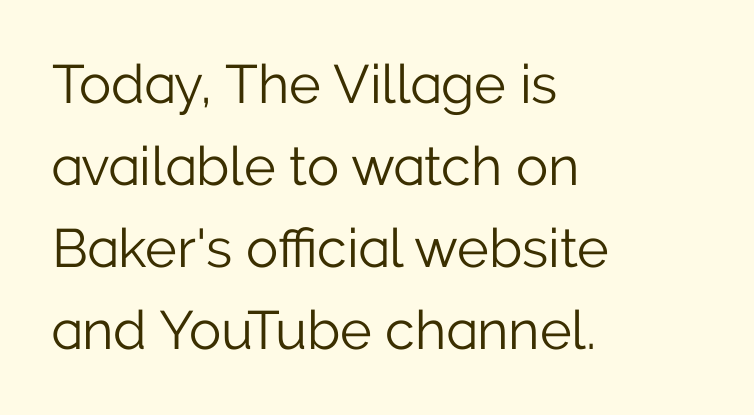
{"serif": "no", "italic": "no", "bold": "no", "weight": "light", "width": "normal", "stroke_contrast": "low", "x_height": "medium", "monospaced": "no", "underline": "no", "align": "left", "line_spacing": "normal", "line_spacing_ratio": 1.52, "letter_spacing": "normal", "letter_spacing_em": 0.0, "glyph_px": 54}
